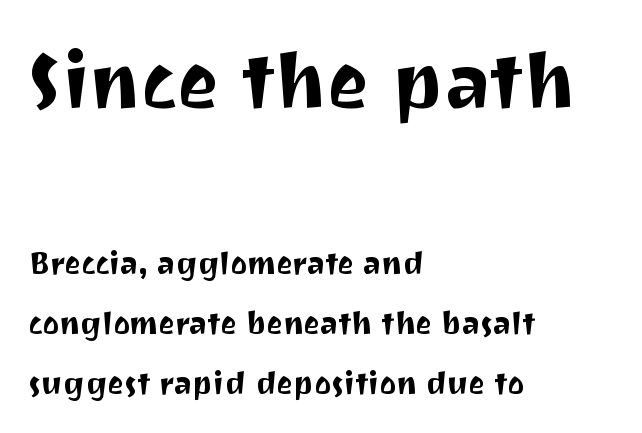
Q: Is the text italic (slanted)? A: No, it is upright.
Q: Is the typeface a serif or a sans-serif typeface? A: Sans-serif.
Q: Is the text underlined? A: No.
Q: How is the paragraph aligned? A: Left-aligned.
Q: Is the spacing between letters normal or unusually wide? A: Normal.
Q: Is the spacing between lines tight, normal or loose? A: Loose.
Q: Which block of text is set in a larger size, the first (top) or the second (bottom)? A: The first (top) one.
Q: Width (condensed, normal, or wide)? A: Normal.
Q: Stroke contrast? A: Medium.
Q: x-height? A: Medium.
Q: Monospaced? A: No.
